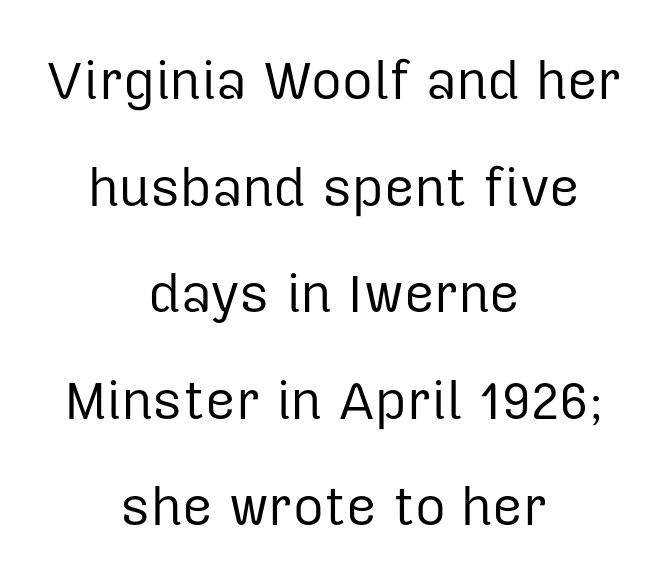
Q: Is the text bold? A: No.
Q: Is the text italic (slanted)? A: No, it is upright.
Q: Is the typeface a serif or a sans-serif typeface? A: Sans-serif.
Q: Is the text underlined? A: No.
Q: How is the paragraph aligned? A: Centered.
Q: Is the spacing between letters normal or unusually wide? A: Normal.
Q: Is the spacing between lines tight, normal or loose? A: Loose.
Q: Width (condensed, normal, or wide)? A: Normal.
Q: Stroke contrast? A: Low.
Q: x-height? A: Medium.
Q: Monospaced? A: No.
